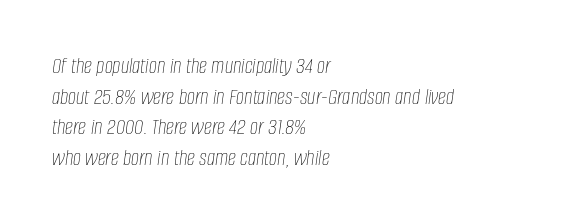
The image shows 23 px text type, italic (leaning right); set left-aligned, normal line spacing (1.33x), normal letter spacing, not underlined.
